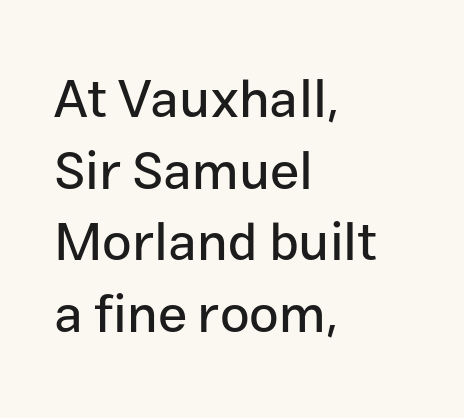
The image shows 53 px sans-serif type, upright; set left-aligned, normal line spacing (1.35x), normal letter spacing, not underlined; low stroke contrast and a medium x-height.
